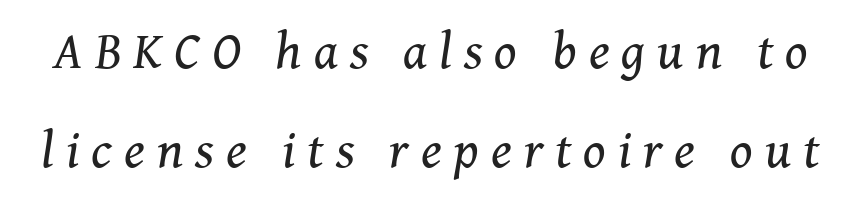
How would I describe the line gaps? Wide and relaxed. This is oblique type, the kind used for emphasis or titles. Unbolded letterforms with no extra heft. Unmarked baselines from the first word to the last.
